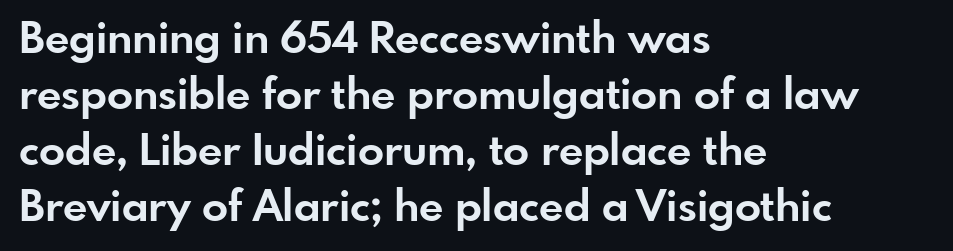
The image shows 43 px bold sans-serif type, upright; set left-aligned, normal line spacing (1.3x), normal letter spacing, not underlined; low stroke contrast and a small x-height.
